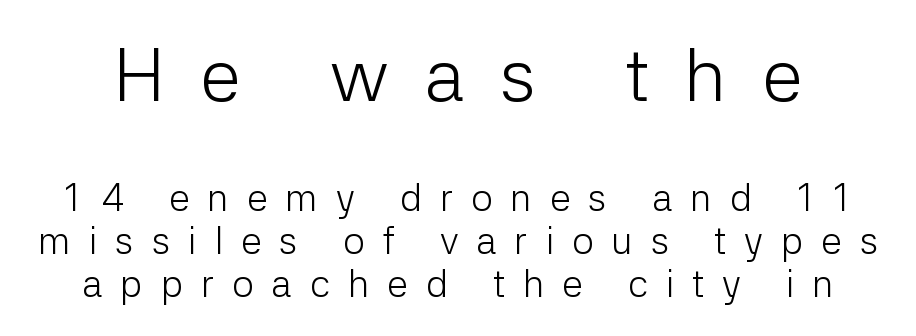
The face used here is rendered with a markedly widened letterfit. This sample uses an upright cut, with every glyph sitting square on the baseline. Look at the bottom of the vertical strokes: they stop flat, with no serifs. Honestly, there is no underline to notice here at all. Do the characters align in a grid? No, the font is proportional. The characters are drawn with everyday or finer stroke widths.
